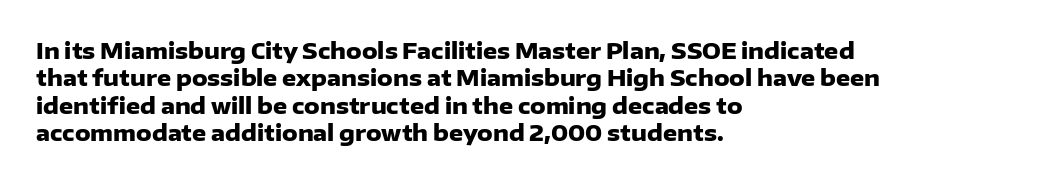
{"italic": "no", "bold": "yes", "underline": "no", "align": "left", "line_spacing_ratio": 1.24, "letter_spacing": "normal", "letter_spacing_em": 0.0, "glyph_px": 22}
